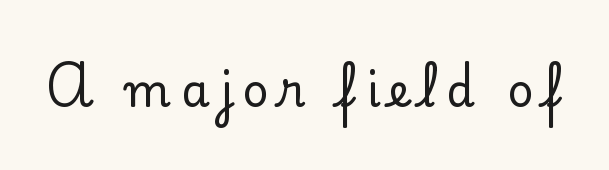
The letters advance in unequal steps, a hallmark of proportional type. Any mark beneath the type? The region is blank. A typesetter would mark this as roman, not italic. The characters display serif detailing at their extremities. The letterforms stand isolated, each surrounded by extra space.
